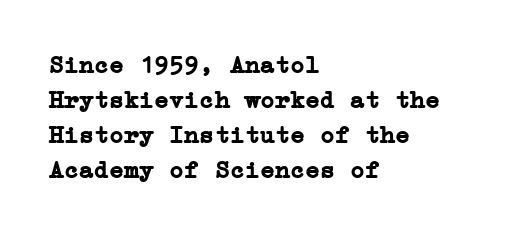
The image shows 25 px bold type, upright; set left-aligned, normal line spacing (1.4x), normal letter spacing, not underlined.
